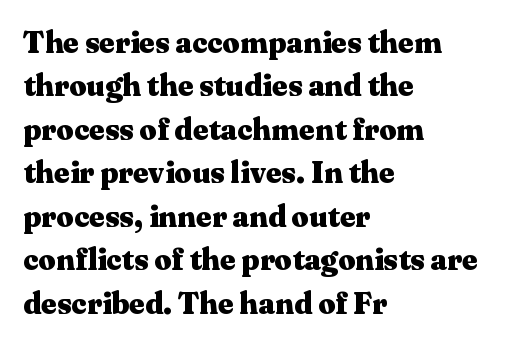
Typesetter's note: full bold, strokes at maximum text heaviness. When letters stand straight like this, we call the style roman or upright. Tracking here is standard; glyphs follow each other at the usual distance. Any mark beneath the type? The region is blank. Character widths vary here, with narrow letters taking less room than wide ones. Interline gaps are of average width in this sample.
